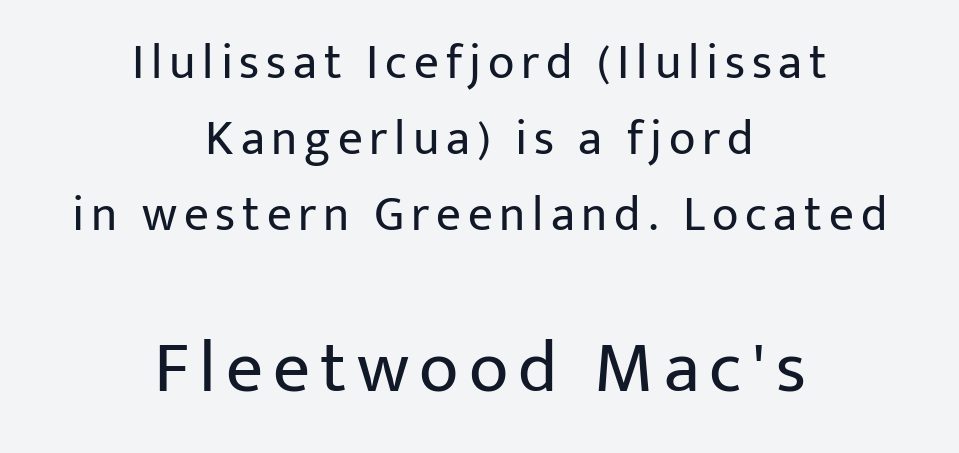
The image shows 73 px regular-weight sans-serif type, upright; set centered, normal line spacing (1.55x), not underlined; the second (bottom) block is 1.49x larger; low stroke contrast and a medium x-height.
